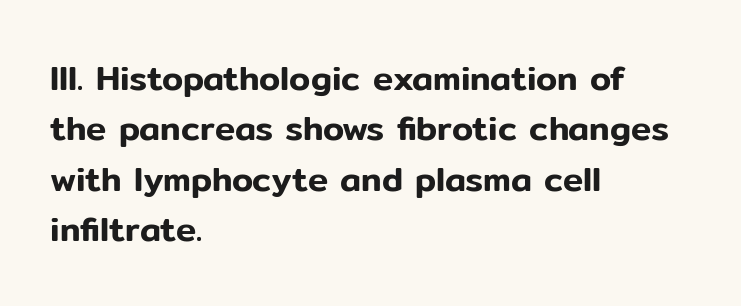
{"serif": "no", "italic": "no", "width": "normal", "stroke_contrast": "low", "x_height": "medium", "monospaced": "no", "underline": "no", "align": "left", "line_spacing": "normal", "line_spacing_ratio": 1.48, "letter_spacing": "normal", "letter_spacing_em": 0.0, "glyph_px": 34}
